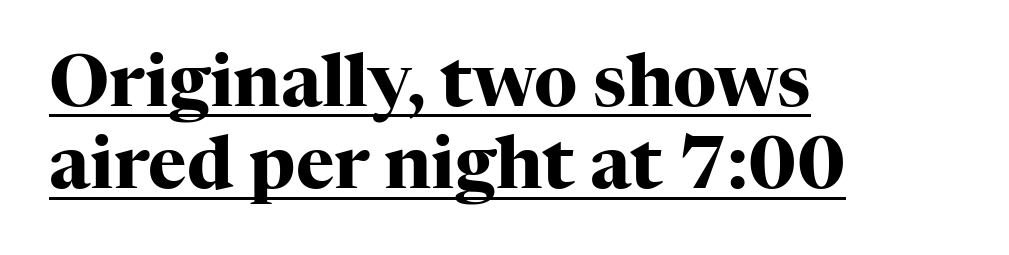
Q: Is the text bold? A: Yes.
Q: Is the text italic (slanted)? A: No, it is upright.
Q: Is the typeface a serif or a sans-serif typeface? A: Serif.
Q: Is the text underlined? A: Yes.
Q: How is the paragraph aligned? A: Left-aligned.
Q: Is the spacing between letters normal or unusually wide? A: Normal.
Q: Is the spacing between lines tight, normal or loose? A: Tight.
Q: Width (condensed, normal, or wide)? A: Normal.
Q: Stroke contrast? A: High.
Q: x-height? A: Medium.
Q: Monospaced? A: No.
